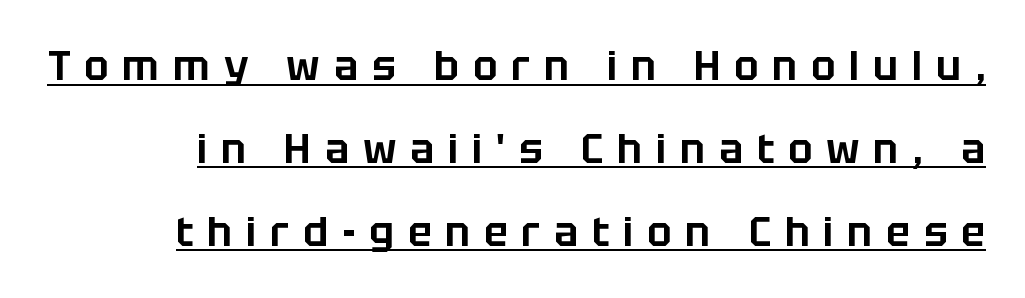
{"serif": "no", "italic": "no", "width": "normal", "stroke_contrast": "low", "x_height": "large", "monospaced": "no", "underline": "yes", "line_spacing": "loose", "line_spacing_ratio": 2.07, "letter_spacing": "wide", "letter_spacing_em": 0.35, "glyph_px": 40}
